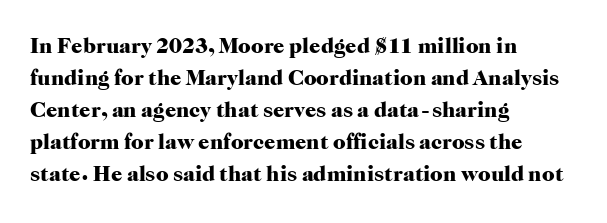
Q: Is the text bold? A: Yes.
Q: Is the text italic (slanted)? A: No, it is upright.
Q: Is the text underlined? A: No.
Q: How is the paragraph aligned? A: Left-aligned.
Q: Is the spacing between letters normal or unusually wide? A: Normal.
Q: Is the spacing between lines tight, normal or loose? A: Normal.
